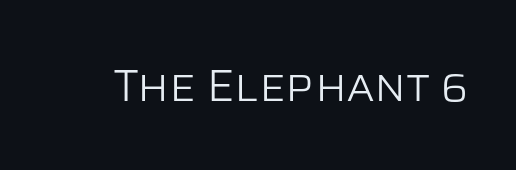
The area under the type is left untouched. Unbolded letterforms with no extra heft. Every character sits straight up, as roman type does. The font family rendered here belongs to the sans-serif group. Glyph-to-glyph distance matches everyday printed text. Here the designer chose a conventional face with non-uniform glyph widths.
